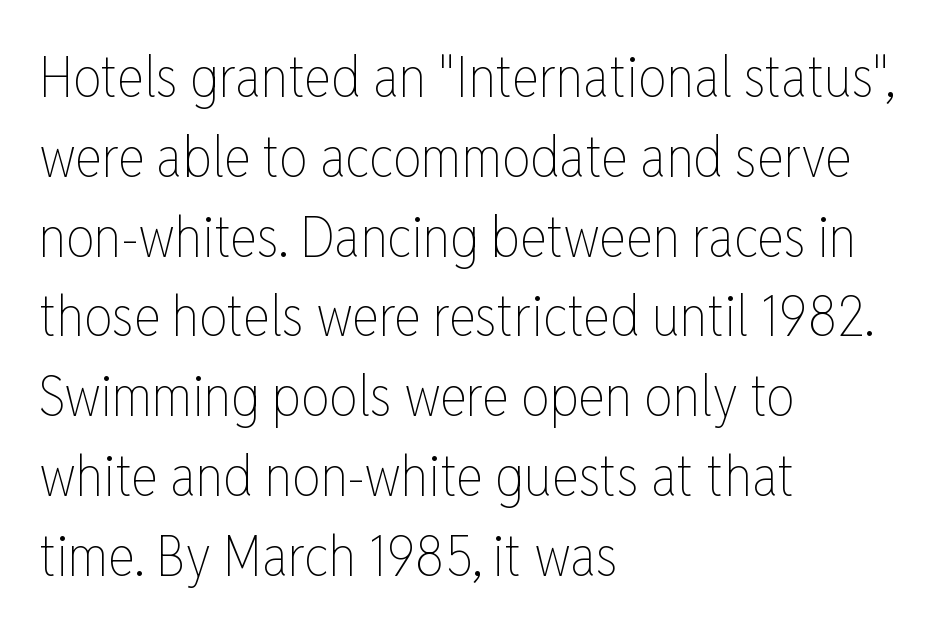
{"italic": "no", "bold": "no", "weight": "thin", "width": "condensed", "stroke_contrast": "low", "x_height": "medium", "monospaced": "no", "underline": "no", "align": "left", "line_spacing": "normal", "line_spacing_ratio": 1.4, "letter_spacing": "normal", "letter_spacing_em": 0.0, "glyph_px": 57}
